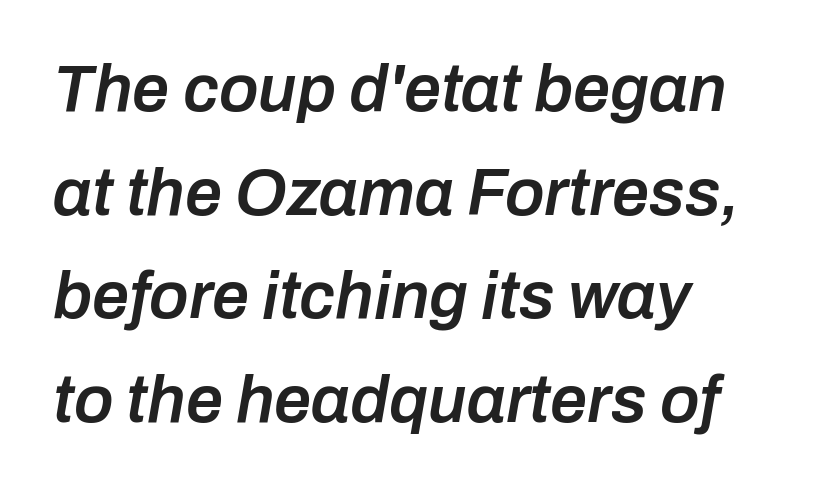
Q: Is the text bold? A: Semi-bold.
Q: Is the text italic (slanted)? A: Yes, it leans right by about 10 degrees.
Q: Is the text underlined? A: No.
Q: How is the paragraph aligned? A: Left-aligned.
Q: Is the spacing between letters normal or unusually wide? A: Normal.
Q: Is the spacing between lines tight, normal or loose? A: Normal.
Q: Width (condensed, normal, or wide)? A: Normal.
Q: Stroke contrast? A: Low.
Q: x-height? A: Medium.
Q: Monospaced? A: No.
